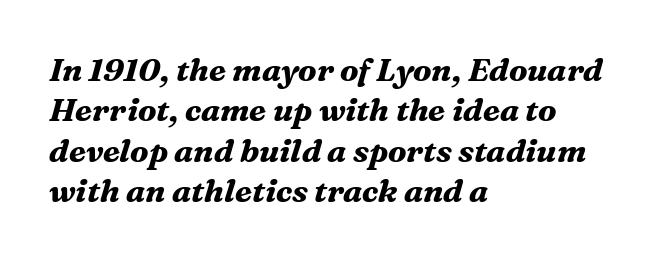
The image shows 32 px bold serif type, italic (leaning right); set left-aligned, normal line spacing (1.26x), normal letter spacing, not underlined; medium stroke contrast and a medium x-height.
